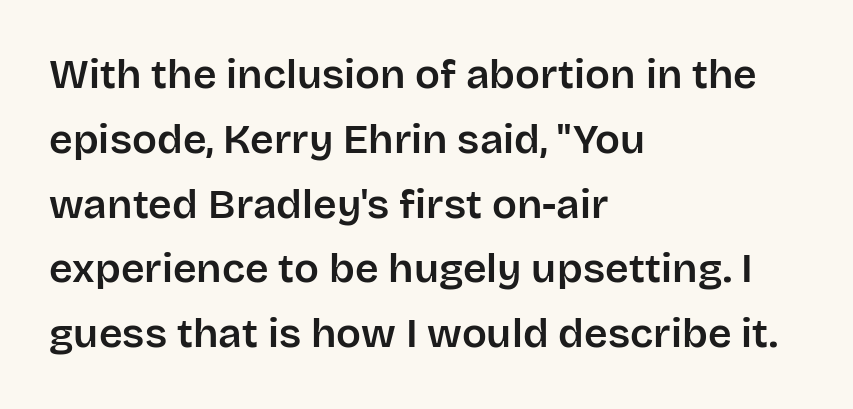
You could call the tracking neutral — neither tight nor loose. Looks like regular typesetting: each glyph gets only the width it needs. Plain, unruled lines of type. A normal amount of white space separates one row of letters from the next. This rendering employs a face without finishing strokes, i.e., a sans-serif. The setting favours the left margin, as ordinary paragraphs usually do.
